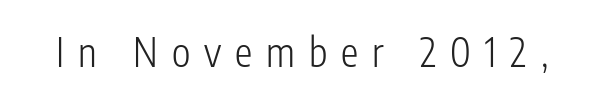
Tracking here is generous; glyphs stand well apart from one another. The passage shown is typed in a proportional face where columns would drift. The glyphs in this specimen are sans serif. Beneath every word, the page is bare.
